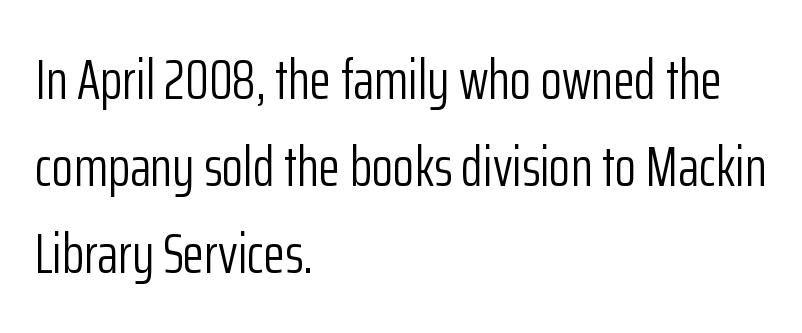
This sample keeps an unexceptional amount of space between lines. The gaps between neighbouring characters are ordinary and unremarkable. This sample uses an upright cut, with every glyph sitting square on the baseline. The area under the type is left untouched. In CSS terms this would be text-align: left.
